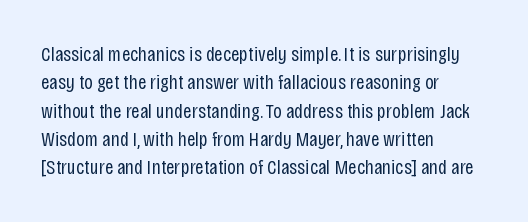
The image shows 21 px text type, upright; set left-aligned, normal line spacing (1.35x), normal letter spacing, not underlined.
